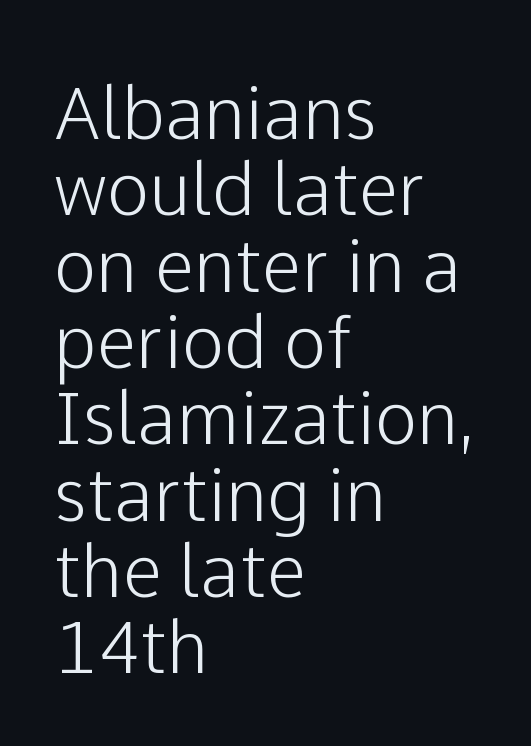
Leading is clearly below the norm, producing a dense column. Does extra space separate the letters? No, they use regular spacing. The specimen reads as upright at a glance. The text block is weighted toward the left margin, trailing off unevenly rightward. The string is rendered with underlining switched off. Letterform terminals end flat and unadorned throughout the passage.
